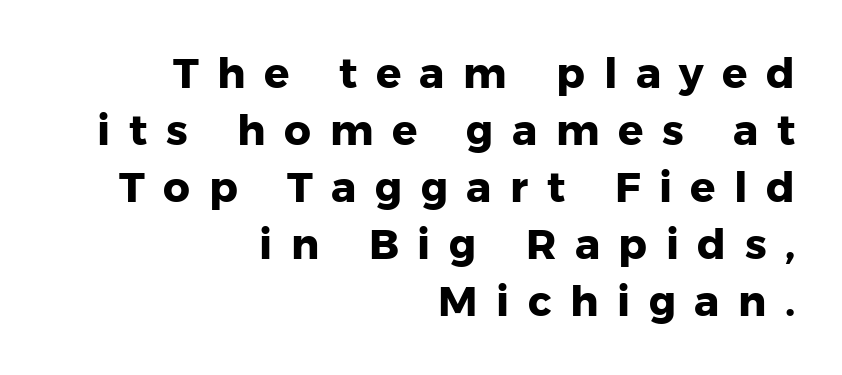
Q: Is the text bold? A: Yes.
Q: Is the text italic (slanted)? A: No, it is upright.
Q: Is the typeface a serif or a sans-serif typeface? A: Sans-serif.
Q: Is the text underlined? A: No.
Q: How is the paragraph aligned? A: Right-aligned.
Q: Is the spacing between letters normal or unusually wide? A: Unusually wide.
Q: Is the spacing between lines tight, normal or loose? A: Normal.
Q: Width (condensed, normal, or wide)? A: Normal.
Q: Stroke contrast? A: Low.
Q: x-height? A: Medium.
Q: Monospaced? A: No.
